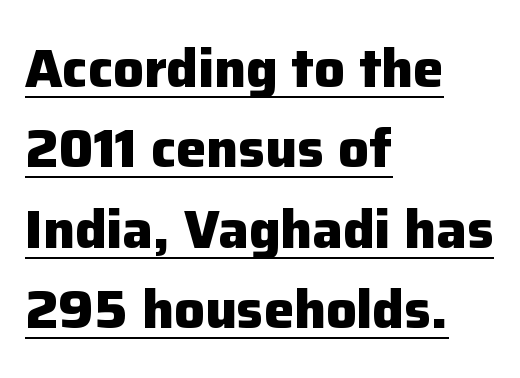
The image shows 54 px heavy sans-serif type, upright; set left-aligned, normal line spacing (1.49x), normal letter spacing, underlined; low stroke contrast and a medium x-height.
